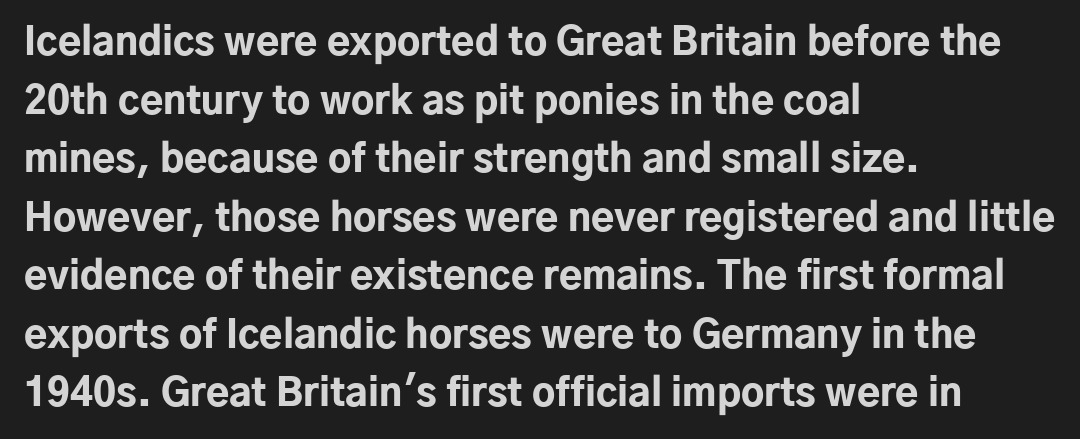
{"serif": "no", "italic": "no", "bold": "yes", "weight": "bold", "width": "normal", "stroke_contrast": "low", "x_height": "medium", "monospaced": "no", "underline": "no", "align": "left", "line_spacing": "normal", "line_spacing_ratio": 1.54, "letter_spacing": "normal", "letter_spacing_em": 0.0, "glyph_px": 38}
